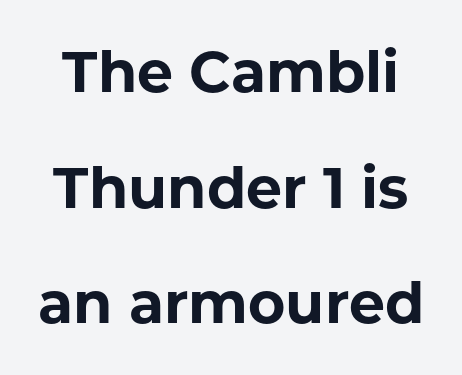
The image shows 57 px bold sans-serif type, upright; set loose line spacing (2.03x), normal letter spacing, not underlined; low stroke contrast and a medium x-height.
